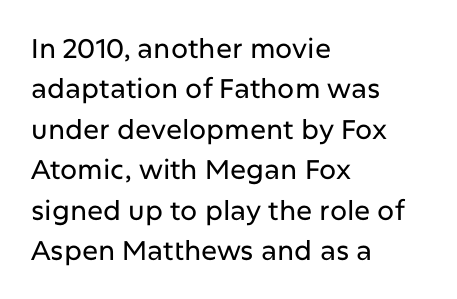
Q: Is the text italic (slanted)? A: No, it is upright.
Q: Is the text underlined? A: No.
Q: How is the paragraph aligned? A: Left-aligned.
Q: Is the spacing between letters normal or unusually wide? A: Normal.
Q: Is the spacing between lines tight, normal or loose? A: Normal.
